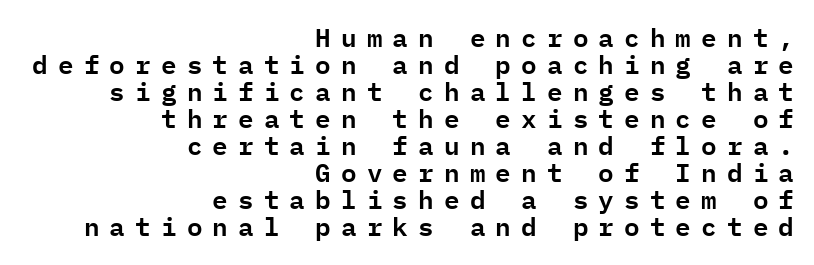
{"italic": "no", "underline": "no", "align": "right", "line_spacing": "tight", "line_spacing_ratio": 1.04, "letter_spacing": "wide", "letter_spacing_em": 0.39, "glyph_px": 26}
